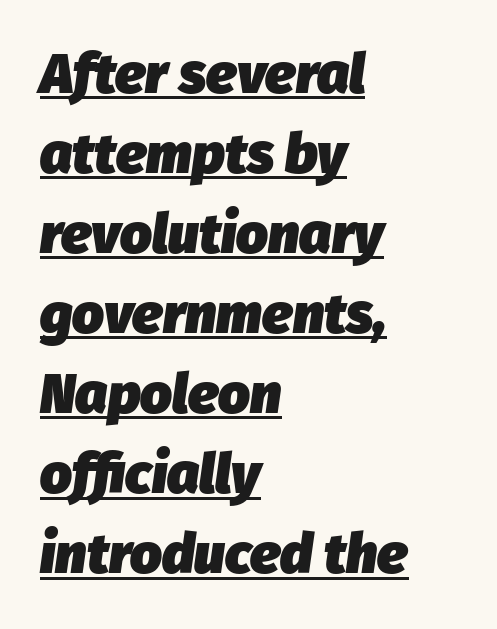
Look at the tracking — it's just the regular setting, nothing added. The passage shown is typed in a proportional face where columns would drift. In designer terms, the underline attribute is active on this setting. This is heavy type, rendered in bold. There's an unmistakable incline to the writing here. Each line starts at the same left margin while the right side varies.
